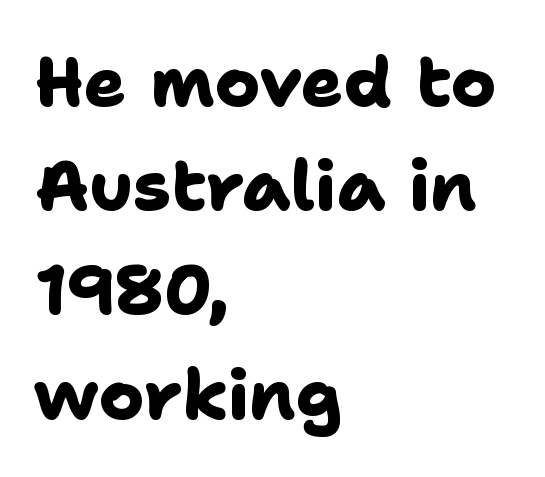
Q: Is the text bold? A: Yes.
Q: Is the typeface a serif or a sans-serif typeface? A: Sans-serif.
Q: Is the text underlined? A: No.
Q: How is the paragraph aligned? A: Left-aligned.
Q: Is the spacing between letters normal or unusually wide? A: Normal.
Q: Is the spacing between lines tight, normal or loose? A: Normal.
Q: Width (condensed, normal, or wide)? A: Normal.
Q: Stroke contrast? A: Low.
Q: x-height? A: Medium.
Q: Monospaced? A: No.
